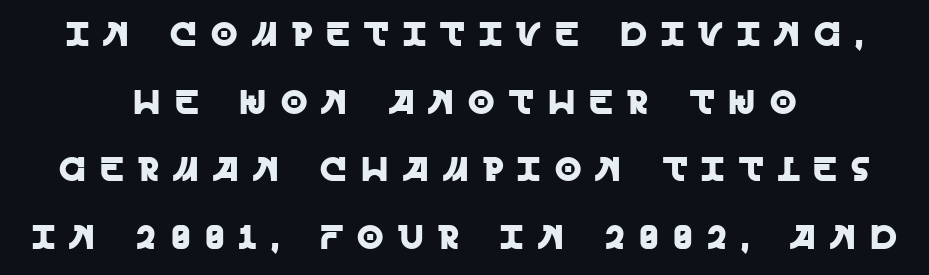
Q: Is the text italic (slanted)? A: No, it is upright.
Q: Is the typeface a serif or a sans-serif typeface? A: Sans-serif.
Q: Is the text underlined? A: No.
Q: How is the paragraph aligned? A: Centered.
Q: Is the spacing between letters normal or unusually wide? A: Unusually wide.
Q: Is the spacing between lines tight, normal or loose? A: Loose.
Q: Width (condensed, normal, or wide)? A: Normal.
Q: x-height? A: Large.
Q: Monospaced? A: No.
